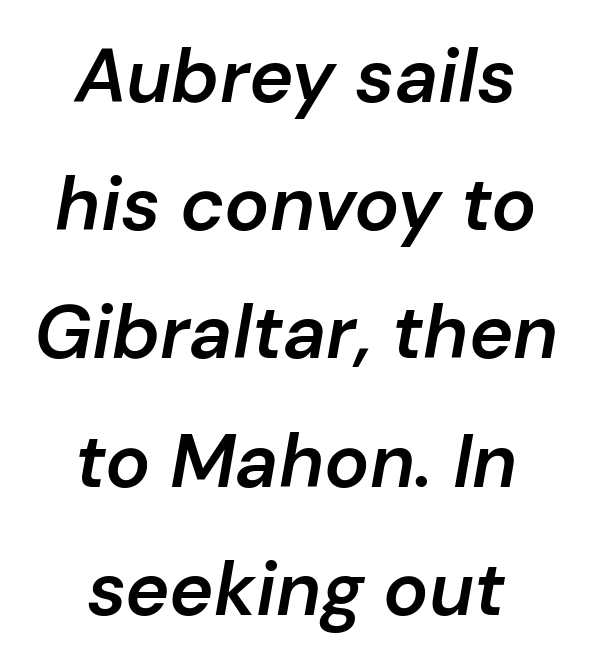
{"italic": "yes", "lean": "right", "slant_degrees": 10, "bold": "semi", "weight": "semibold", "width": "normal", "stroke_contrast": "low", "x_height": "medium", "monospaced": "no", "underline": "no", "align": "center", "line_spacing_ratio": 1.71, "letter_spacing": "normal", "letter_spacing_em": 0.0, "glyph_px": 75}
